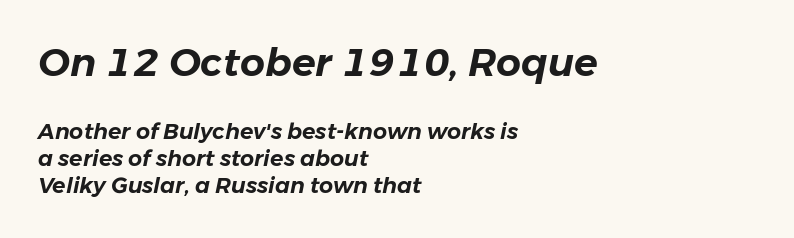
Q: Is the text italic (slanted)? A: Yes, it leans right by about 11 degrees.
Q: Is the text underlined? A: No.
Q: How is the paragraph aligned? A: Left-aligned.
Q: Is the spacing between letters normal or unusually wide? A: Normal.
Q: Which block of text is set in a larger size, the first (top) or the second (bottom)? A: The first (top) one.
Q: Width (condensed, normal, or wide)? A: Normal.
Q: Stroke contrast? A: Low.
Q: x-height? A: Medium.
Q: Monospaced? A: No.
